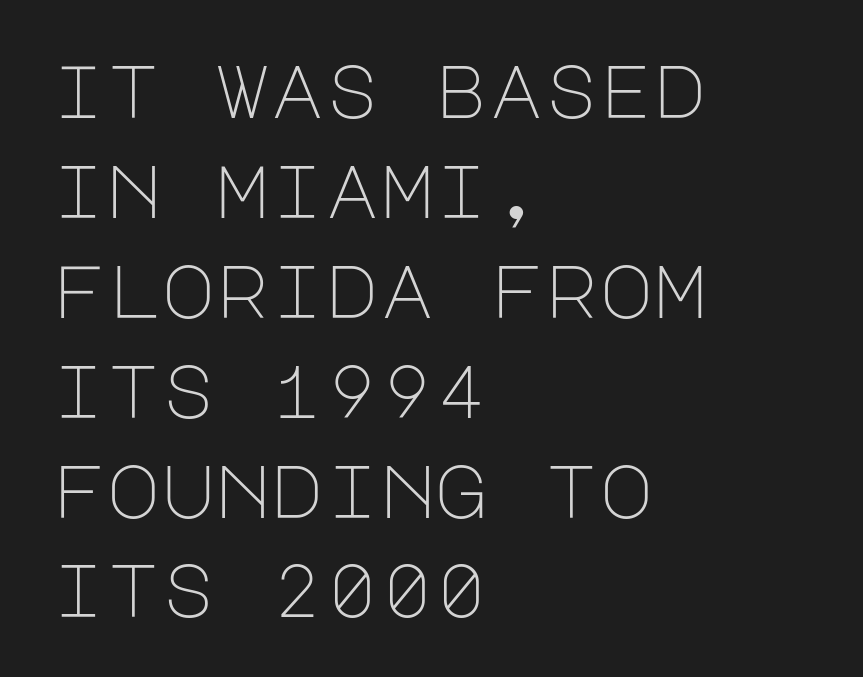
Glance below the letters and you will spot only blank space. Posture: upright roman. Compared with a centered layout, this one pins lines to the left instead. Regular leading. The text was rendered using a sans face with plain stroke endings. Look at the tracking — it's just the regular setting, nothing added.
